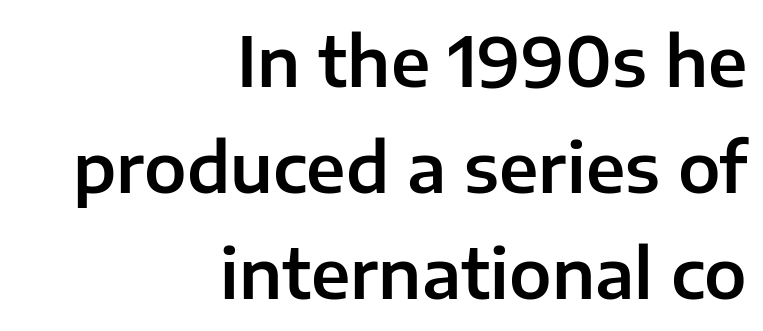
{"serif": "no", "italic": "no", "width": "normal", "stroke_contrast": "low", "x_height": "medium", "monospaced": "no", "underline": "no", "align": "right", "line_spacing": "normal", "line_spacing_ratio": 1.56, "letter_spacing": "normal", "letter_spacing_em": 0.0, "glyph_px": 68}
